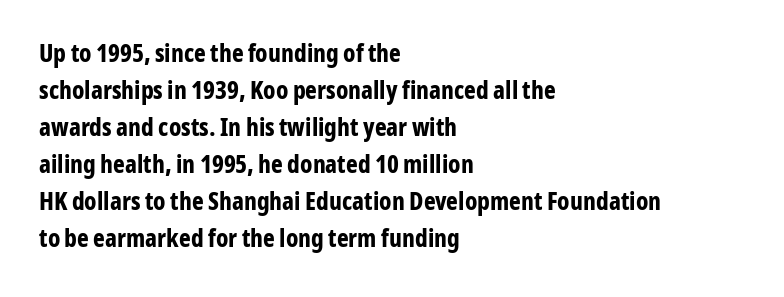
{"italic": "no", "bold": "yes", "underline": "no", "align": "left", "line_spacing": "normal", "line_spacing_ratio": 1.48, "letter_spacing": "normal", "letter_spacing_em": 0.0, "glyph_px": 25}
